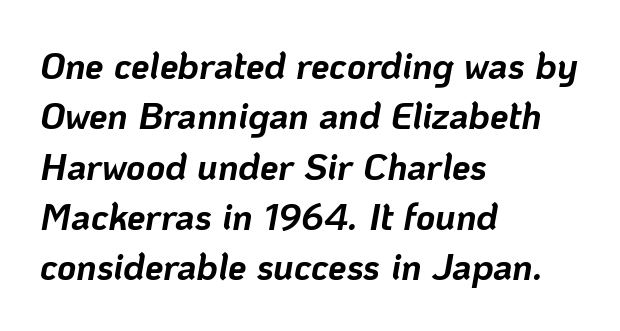
Looks like regular typesetting: each glyph gets only the width it needs. Weight check: bold — yes, fully. The horizontal fit of the characters is conventional and even. Anything drawn beneath the words? Only blank space.
